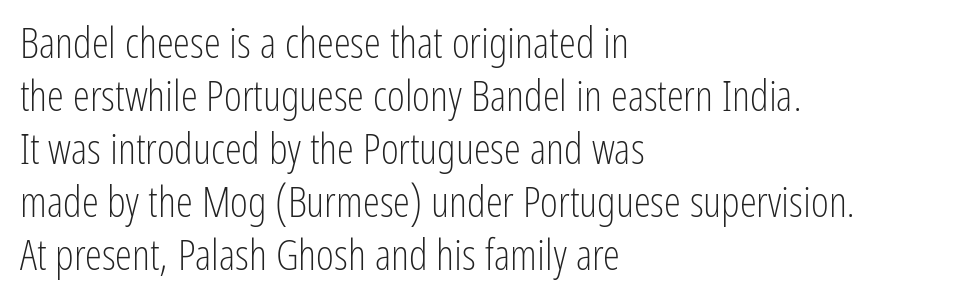
The image shows 43 px light, condensed sans-serif type, upright; set left-aligned, line spacing 1.23x, normal letter spacing, not underlined; low stroke contrast and a medium x-height.
